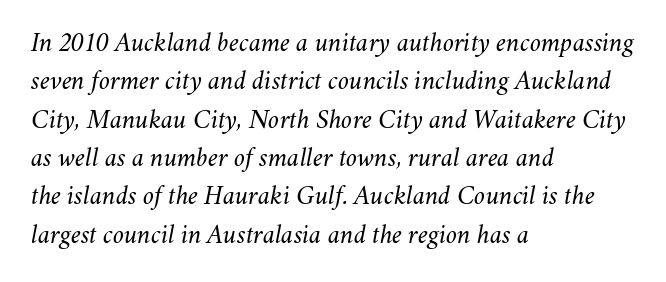
Q: Is the text bold? A: No.
Q: Is the text italic (slanted)? A: Yes, it leans right by about 11 degrees.
Q: Is the text underlined? A: No.
Q: How is the paragraph aligned? A: Left-aligned.
Q: Is the spacing between letters normal or unusually wide? A: Normal.
Q: Is the spacing between lines tight, normal or loose? A: Normal.
